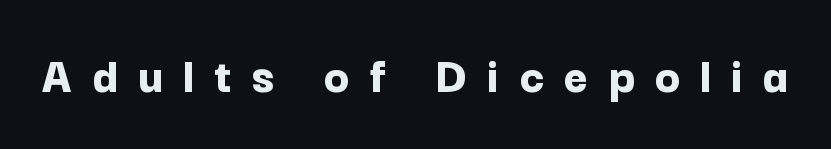
{"serif": "no", "italic": "no", "bold": "yes", "weight": "bold", "width": "normal", "stroke_contrast": "low", "x_height": "medium", "monospaced": "no", "underline": "no", "letter_spacing": "wide", "letter_spacing_em": 0.38, "glyph_px": 52}
